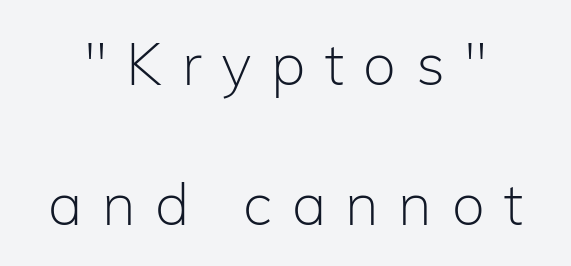
Q: Is the text bold? A: No.
Q: Is the text italic (slanted)? A: No, it is upright.
Q: Is the typeface a serif or a sans-serif typeface? A: Sans-serif.
Q: Is the text underlined? A: No.
Q: Is the spacing between letters normal or unusually wide? A: Unusually wide.
Q: Is the spacing between lines tight, normal or loose? A: Loose.
Q: Width (condensed, normal, or wide)? A: Normal.
Q: Stroke contrast? A: Low.
Q: x-height? A: Medium.
Q: Monospaced? A: No.
